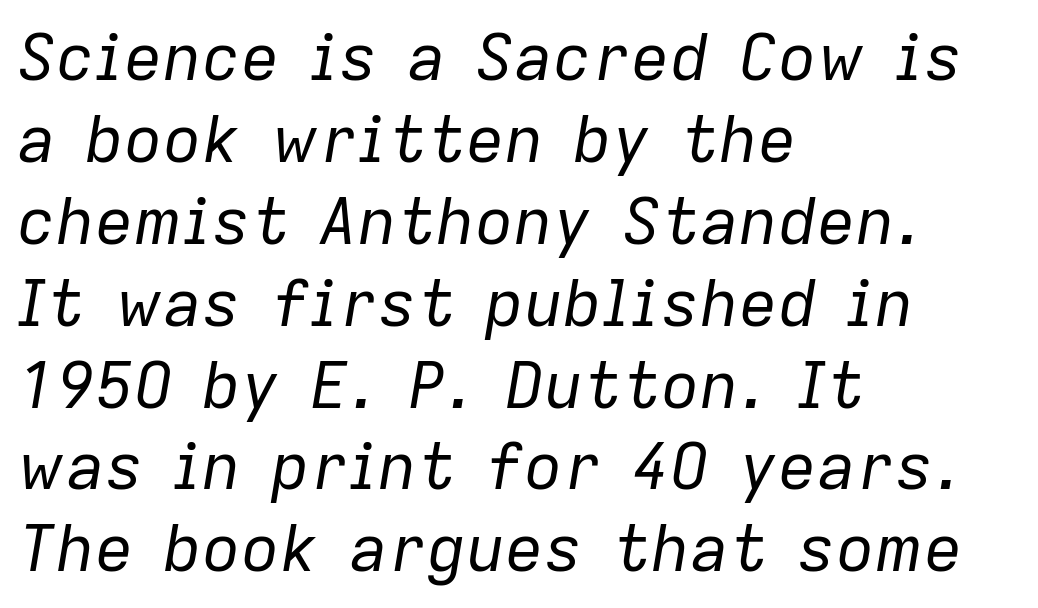
{"italic": "yes", "lean": "right", "slant_degrees": 9, "bold": "no", "weight": "regular", "width": "normal", "stroke_contrast": "low", "x_height": "medium", "monospaced": "no", "underline": "no", "align": "left", "line_spacing": "normal", "line_spacing_ratio": 1.26, "letter_spacing": "normal", "letter_spacing_em": 0.0, "glyph_px": 65}
